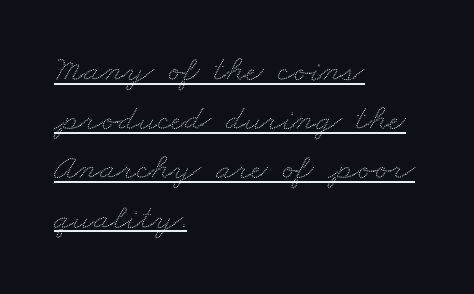
The ragged edge is on the right, which tells us the setting is flush left. The face used here is rendered with its standard letterfit. Each line of the rendering has a horizontal stroke beneath the glyphs. The face used here is proportionally spaced, like ordinary book or web type.
